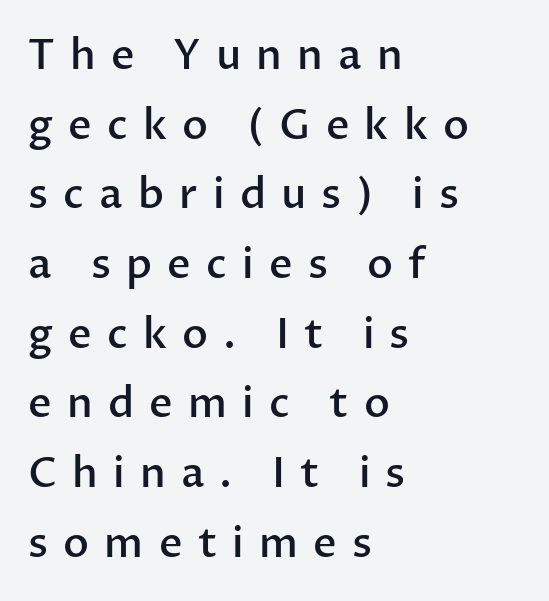
Q: Is the text bold? A: Semi-bold.
Q: Is the text italic (slanted)? A: No, it is upright.
Q: Is the typeface a serif or a sans-serif typeface? A: Sans-serif.
Q: Is the text underlined? A: No.
Q: How is the paragraph aligned? A: Left-aligned.
Q: Is the spacing between letters normal or unusually wide? A: Unusually wide.
Q: Is the spacing between lines tight, normal or loose? A: Normal.
Q: Width (condensed, normal, or wide)? A: Normal.
Q: Stroke contrast? A: Low.
Q: x-height? A: Medium.
Q: Monospaced? A: No.
